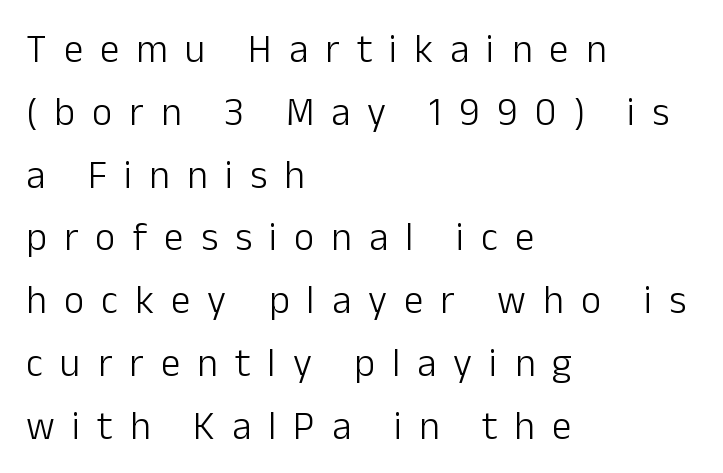
The image shows 39 px light sans-serif type, upright; set left-aligned, normal line spacing (1.61x), unusually wide letter spacing (+0.44 em), not underlined; low stroke contrast and a medium x-height.
